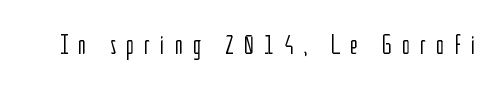
The image shows 28 px light, condensed sans-serif type, upright; set unusually wide letter spacing (+0.35 em), not underlined; low stroke contrast and a medium x-height.
